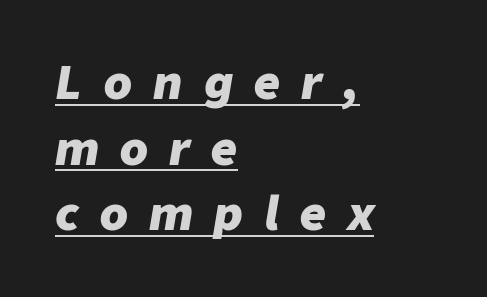
Q: Is the text bold? A: Yes.
Q: Is the text italic (slanted)? A: Yes, it leans right by about 9 degrees.
Q: Is the text underlined? A: Yes.
Q: How is the paragraph aligned? A: Left-aligned.
Q: Is the spacing between letters normal or unusually wide? A: Unusually wide.
Q: Is the spacing between lines tight, normal or loose? A: Normal.
Q: Width (condensed, normal, or wide)? A: Normal.
Q: Stroke contrast? A: Low.
Q: x-height? A: Medium.
Q: Monospaced? A: No.
